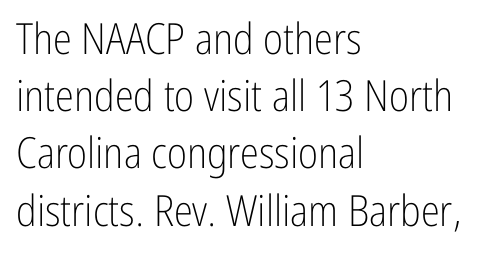
{"serif": "no", "italic": "no", "bold": "no", "weight": "light", "width": "condensed", "stroke_contrast": "low", "x_height": "medium", "monospaced": "no", "underline": "no", "align": "left", "line_spacing": "normal", "line_spacing_ratio": 1.33, "letter_spacing": "normal", "letter_spacing_em": 0.0, "glyph_px": 43}
